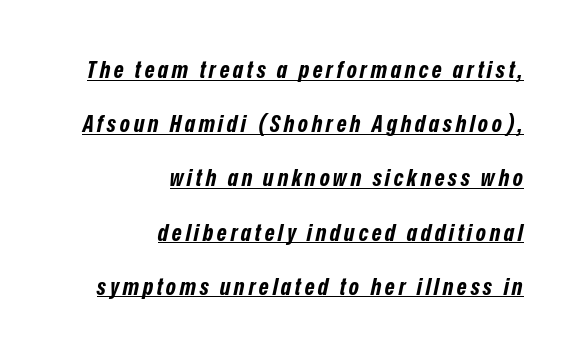
{"italic": "yes", "lean": "right", "slant_degrees": 12, "bold": "yes", "underline": "yes", "align": "right", "line_spacing": "loose", "line_spacing_ratio": 2.26, "glyph_px": 24}
